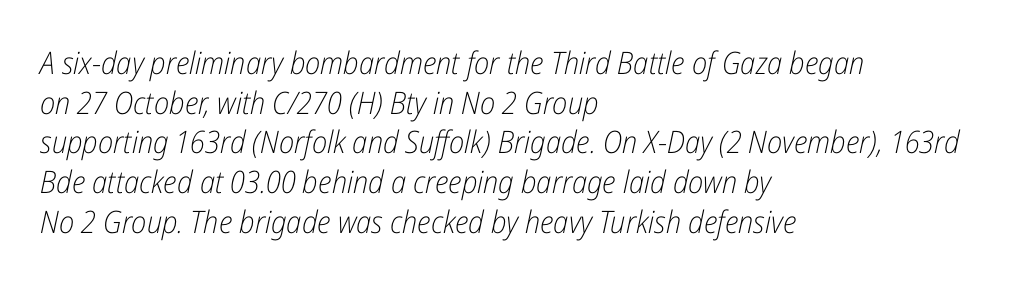
Q: Is the text bold? A: No.
Q: Is the text italic (slanted)? A: Yes, it leans right by about 12 degrees.
Q: Is the text underlined? A: No.
Q: How is the paragraph aligned? A: Left-aligned.
Q: Is the spacing between letters normal or unusually wide? A: Normal.
Q: Is the spacing between lines tight, normal or loose? A: Normal.
Q: Width (condensed, normal, or wide)? A: Condensed.
Q: Stroke contrast? A: Low.
Q: x-height? A: Medium.
Q: Monospaced? A: No.
